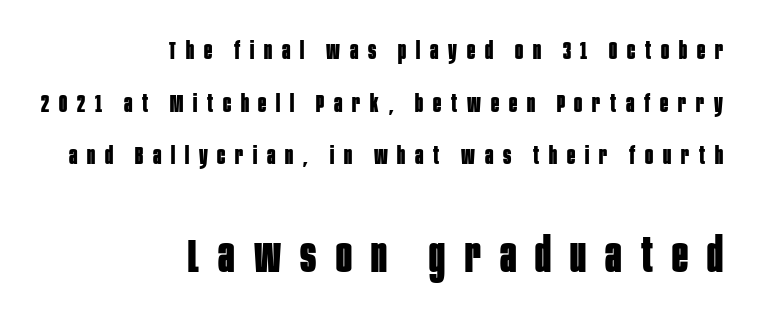
Here the second block reads like a headline and the first like body copy. You could only call the tracking loose — the letters float apart. Examine the stroke ends and you'll find no serifs. Note the varied advance widths — an 'i' is clearly narrower than an 'm'. Line ends are locked; line starts wander. This is heavy type, rendered in bold.
